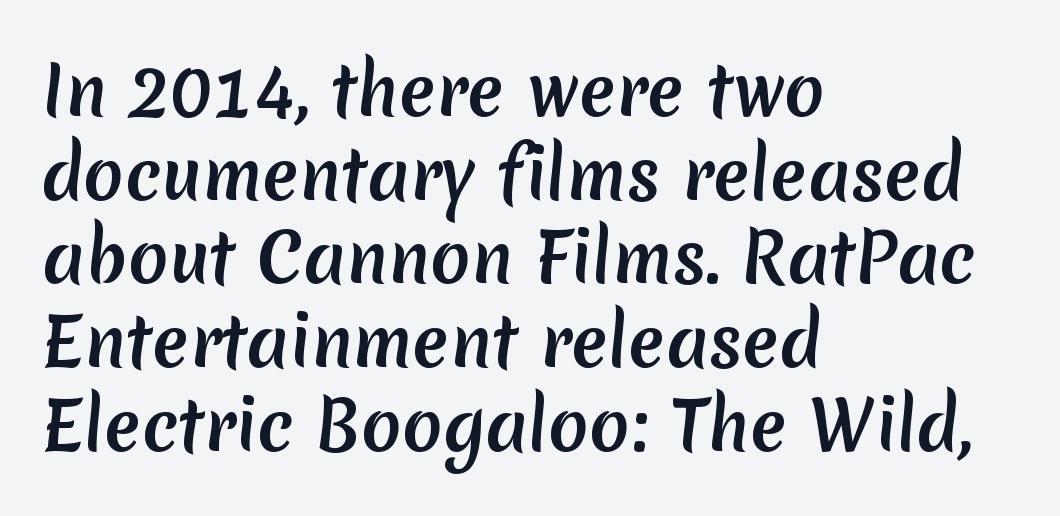
{"serif": "no", "width": "normal", "stroke_contrast": "medium", "x_height": "medium", "monospaced": "no", "underline": "no", "align": "left", "line_spacing": "normal", "line_spacing_ratio": 1.25, "letter_spacing": "normal", "letter_spacing_em": 0.0, "glyph_px": 67}
